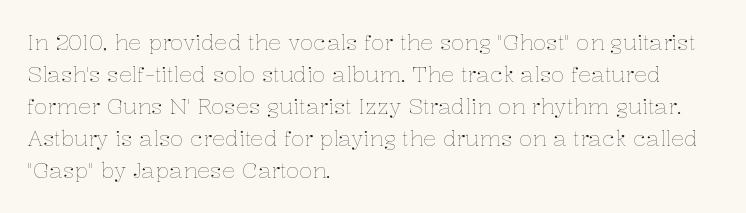
{"italic": "no", "bold": "no", "underline": "no", "align": "left", "line_spacing": "normal", "line_spacing_ratio": 1.46, "letter_spacing": "normal", "letter_spacing_em": 0.0, "glyph_px": 22}
